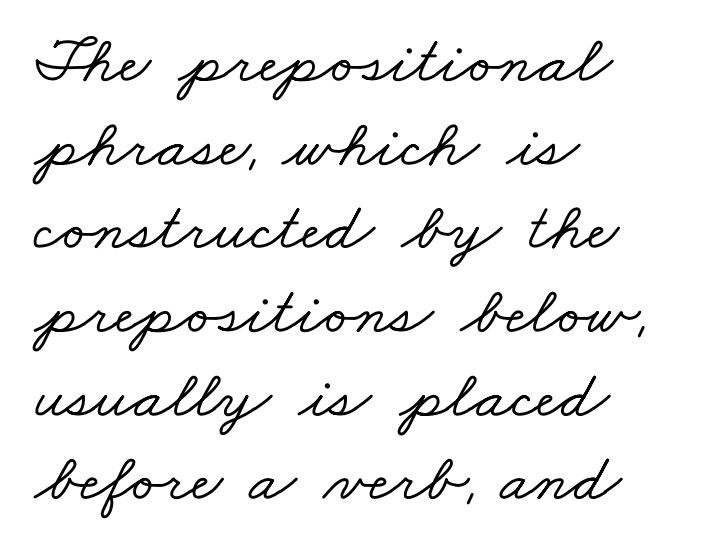
Yep, those are serifs on the letters. Rule under the text: the space is simply empty. How are the letters spaced? Ordinarily, with no added tracking. Every row of glyphs begins at an identical x-position on the left. The letters advance in unequal steps, a hallmark of proportional type.
